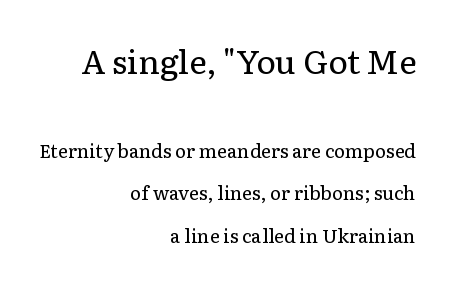
On a weight scale, this lands at 450 or below. The rendering uses natural spacing where letterforms have individual widths. Only glyphs here, with clear space below each row. The tracking reads as untouched default to a designer's eye. The font's upright variant was chosen for this text.
